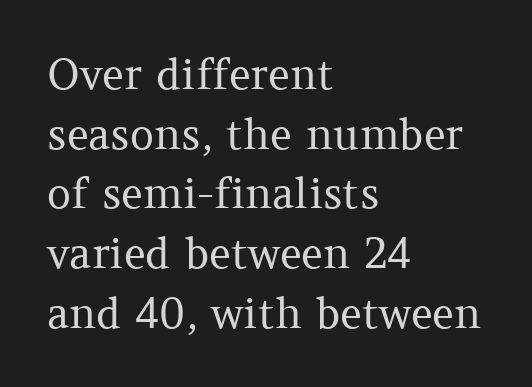
Q: Is the text bold? A: No.
Q: Is the text italic (slanted)? A: No, it is upright.
Q: Is the typeface a serif or a sans-serif typeface? A: Serif.
Q: Is the text underlined? A: No.
Q: How is the paragraph aligned? A: Left-aligned.
Q: Is the spacing between letters normal or unusually wide? A: Normal.
Q: Is the spacing between lines tight, normal or loose? A: Normal.
Q: Width (condensed, normal, or wide)? A: Normal.
Q: Stroke contrast? A: Medium.
Q: x-height? A: Medium.
Q: Monospaced? A: No.
